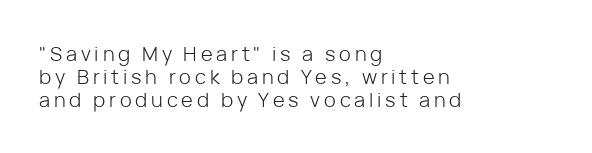
The image shows 20 px text type, upright; set left-aligned, line spacing 1.16x, not underlined.
